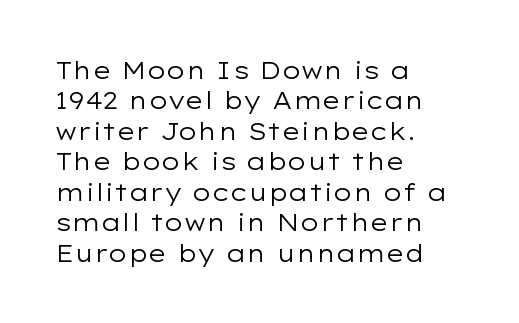
{"italic": "no", "bold": "no", "underline": "no", "align": "left", "line_spacing": "normal", "line_spacing_ratio": 1.27, "letter_spacing": "normal", "letter_spacing_em": 0.0, "glyph_px": 24}
